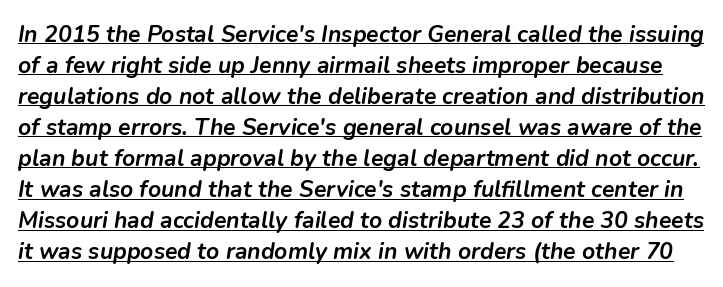
{"italic": "yes", "lean": "right", "slant_degrees": 9, "bold": "yes", "underline": "yes", "line_spacing": "normal", "line_spacing_ratio": 1.35, "letter_spacing": "normal", "letter_spacing_em": 0.0, "glyph_px": 23}
